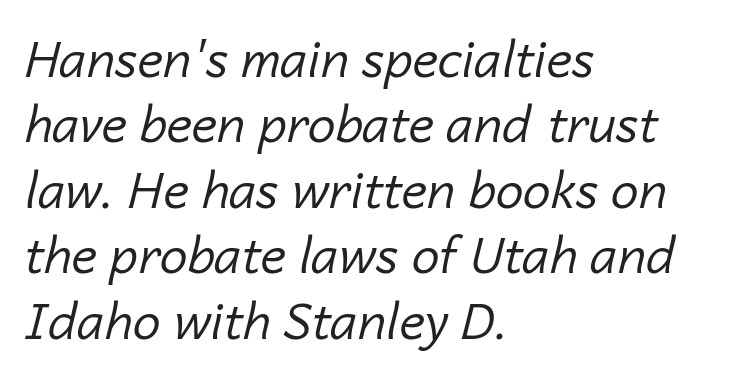
Q: Is the text bold? A: No.
Q: Is the text italic (slanted)? A: Yes, it leans right by about 14 degrees.
Q: Is the text underlined? A: No.
Q: How is the paragraph aligned? A: Left-aligned.
Q: Is the spacing between letters normal or unusually wide? A: Normal.
Q: Is the spacing between lines tight, normal or loose? A: Normal.
Q: Width (condensed, normal, or wide)? A: Normal.
Q: Stroke contrast? A: Low.
Q: x-height? A: Medium.
Q: Monospaced? A: No.
